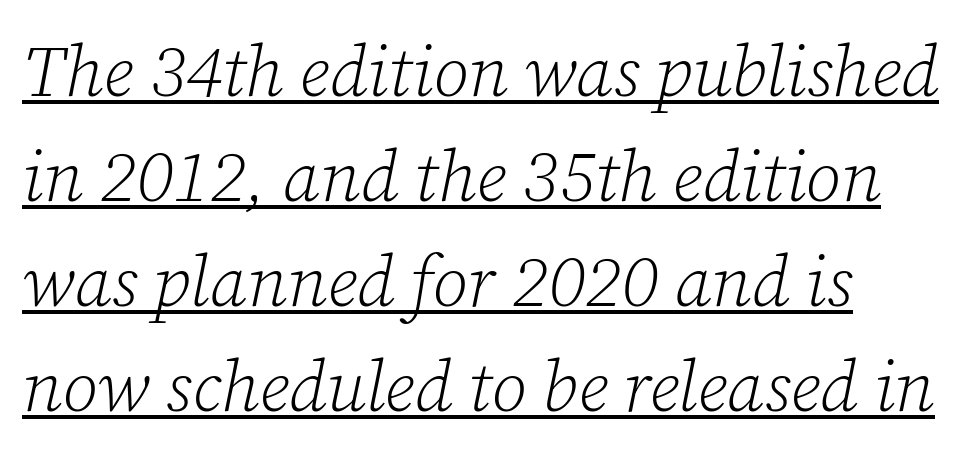
Q: Is the text bold? A: No.
Q: Is the text italic (slanted)? A: Yes, it leans right by about 12 degrees.
Q: Is the typeface a serif or a sans-serif typeface? A: Serif.
Q: Is the text underlined? A: Yes.
Q: How is the paragraph aligned? A: Left-aligned.
Q: Is the spacing between letters normal or unusually wide? A: Normal.
Q: Is the spacing between lines tight, normal or loose? A: Normal.
Q: Width (condensed, normal, or wide)? A: Normal.
Q: Stroke contrast? A: Low.
Q: x-height? A: Medium.
Q: Monospaced? A: No.
